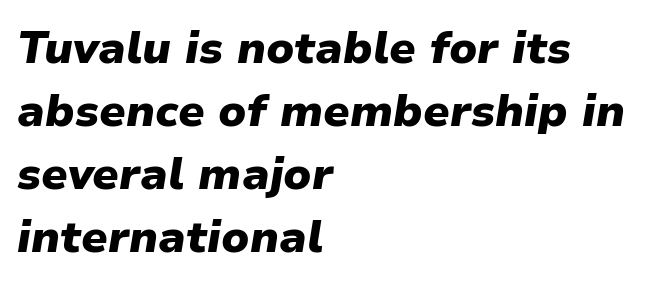
Q: Is the text bold? A: Yes.
Q: Is the text italic (slanted)? A: Yes, it leans right by about 9 degrees.
Q: Is the text underlined? A: No.
Q: How is the paragraph aligned? A: Left-aligned.
Q: Is the spacing between letters normal or unusually wide? A: Normal.
Q: Is the spacing between lines tight, normal or loose? A: Normal.
Q: Width (condensed, normal, or wide)? A: Normal.
Q: Stroke contrast? A: Low.
Q: x-height? A: Medium.
Q: Monospaced? A: No.
